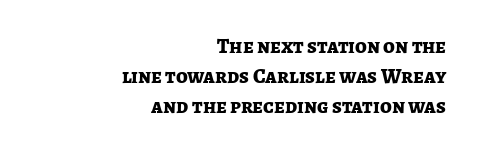
{"italic": "no", "bold": "yes", "underline": "no", "align": "right", "line_spacing": "normal", "line_spacing_ratio": 1.42, "letter_spacing": "normal", "letter_spacing_em": 0.0, "glyph_px": 21}
